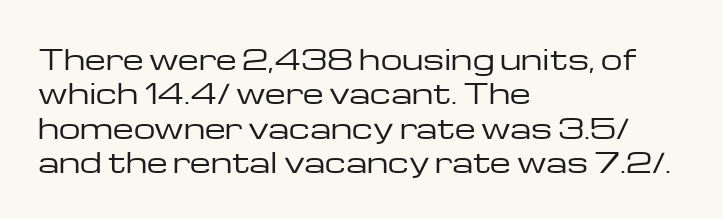
The letterforms sit at book weight or below. Honestly, the letter spacing is just normal — you wouldn't notice it. The type sits square on the baseline with zero lean. Unmarked baselines from the first word to the last. The text block is weighted toward the left margin, trailing off unevenly rightward. The designer left line spacing at the default.
